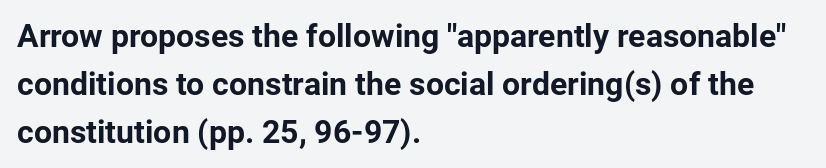
Q: Is the text bold? A: Yes.
Q: Is the text italic (slanted)? A: No, it is upright.
Q: Is the typeface a serif or a sans-serif typeface? A: Sans-serif.
Q: Is the text underlined? A: No.
Q: How is the paragraph aligned? A: Left-aligned.
Q: Is the spacing between letters normal or unusually wide? A: Normal.
Q: Is the spacing between lines tight, normal or loose? A: Normal.
Q: Width (condensed, normal, or wide)? A: Normal.
Q: Stroke contrast? A: Low.
Q: x-height? A: Medium.
Q: Monospaced? A: No.
